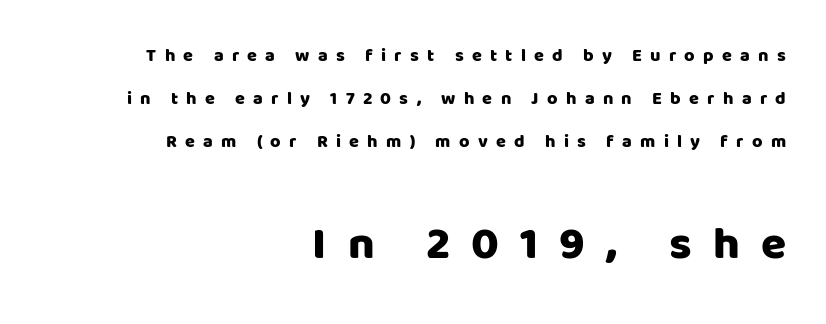
The image shows 46 px sans-serif type, upright; set right-aligned, loose line spacing (2.4x), unusually wide letter spacing (+0.46 em), not underlined; the second (bottom) block is 2.56x larger; low stroke contrast and a large x-height.
